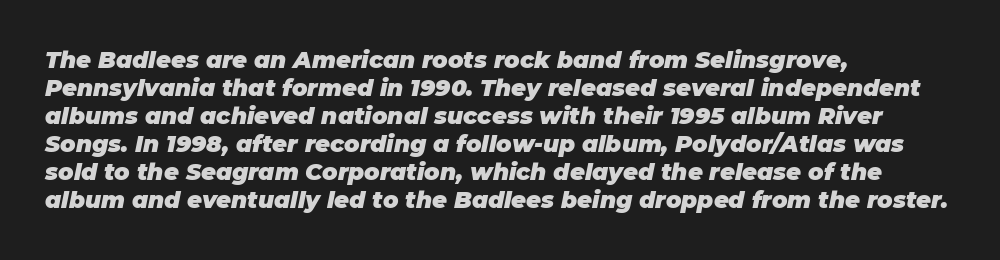
The image shows 23 px bold type, italic (leaning right); set left-aligned, line spacing 1.22x, normal letter spacing, not underlined.
